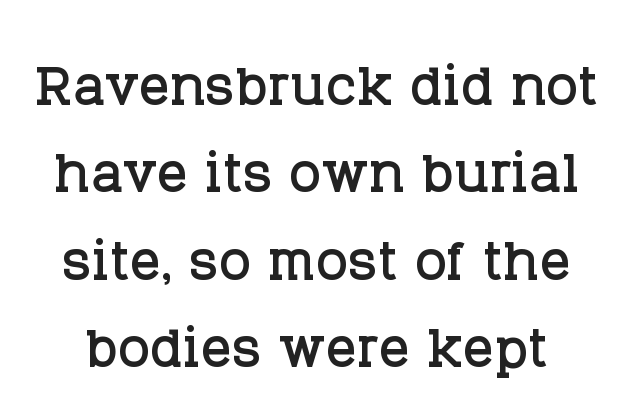
Q: Is the text italic (slanted)? A: No, it is upright.
Q: Is the typeface a serif or a sans-serif typeface? A: Serif.
Q: Is the text underlined? A: No.
Q: Is the spacing between letters normal or unusually wide? A: Normal.
Q: Is the spacing between lines tight, normal or loose? A: Tight.
Q: Width (condensed, normal, or wide)? A: Normal.
Q: Stroke contrast? A: Low.
Q: x-height? A: Large.
Q: Monospaced? A: No.
